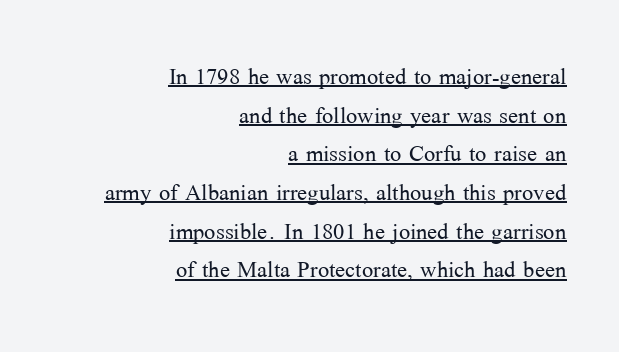
The image shows 30 px light serif type, upright; set right-aligned, normal line spacing (1.29x), normal letter spacing, underlined; medium stroke contrast and a medium x-height.
